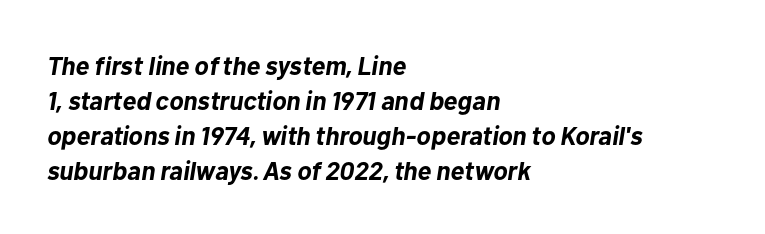
The image shows 26 px bold type, italic (leaning right); set left-aligned, normal line spacing (1.35x), normal letter spacing, not underlined.
